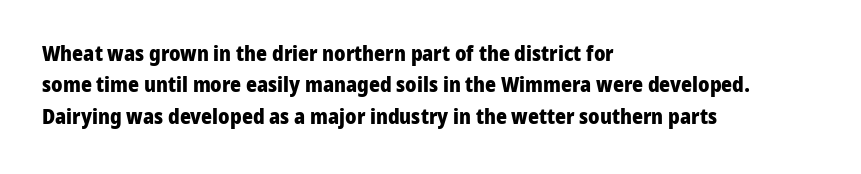
{"italic": "no", "bold": "yes", "underline": "no", "align": "left", "line_spacing": "normal", "line_spacing_ratio": 1.49, "letter_spacing": "normal", "letter_spacing_em": 0.0, "glyph_px": 21}
